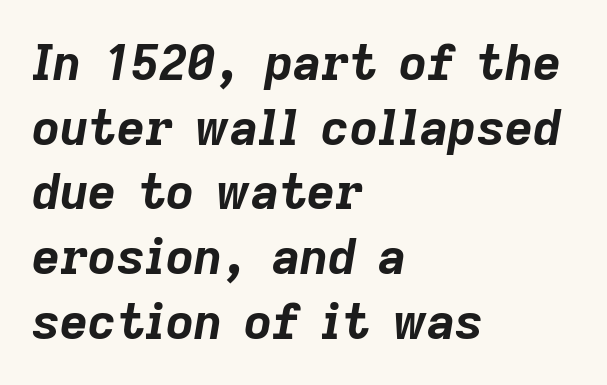
{"italic": "yes", "lean": "right", "slant_degrees": 9, "bold": "yes", "weight": "bold", "width": "normal", "stroke_contrast": "low", "x_height": "medium", "monospaced": "no", "underline": "no", "align": "left", "line_spacing": "normal", "line_spacing_ratio": 1.32, "letter_spacing": "normal", "letter_spacing_em": 0.0, "glyph_px": 49}
